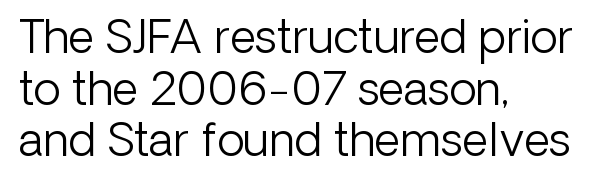
Q: Is the text bold? A: No.
Q: Is the text italic (slanted)? A: No, it is upright.
Q: Is the typeface a serif or a sans-serif typeface? A: Sans-serif.
Q: Is the text underlined? A: No.
Q: How is the paragraph aligned? A: Left-aligned.
Q: Is the spacing between letters normal or unusually wide? A: Normal.
Q: Is the spacing between lines tight, normal or loose? A: Tight.
Q: Width (condensed, normal, or wide)? A: Normal.
Q: Stroke contrast? A: Low.
Q: x-height? A: Medium.
Q: Monospaced? A: No.
